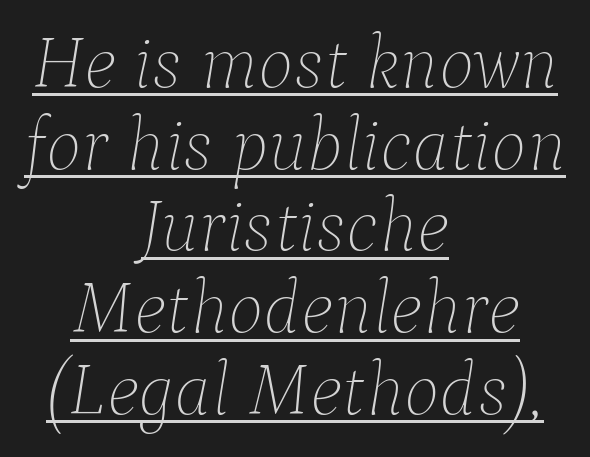
Q: Is the text bold? A: No.
Q: Is the text italic (slanted)? A: Yes, it leans right by about 9 degrees.
Q: Is the text underlined? A: Yes.
Q: How is the paragraph aligned? A: Centered.
Q: Is the spacing between letters normal or unusually wide? A: Normal.
Q: Is the spacing between lines tight, normal or loose? A: Tight.
Q: Width (condensed, normal, or wide)? A: Normal.
Q: Stroke contrast? A: Low.
Q: x-height? A: Medium.
Q: Monospaced? A: No.
